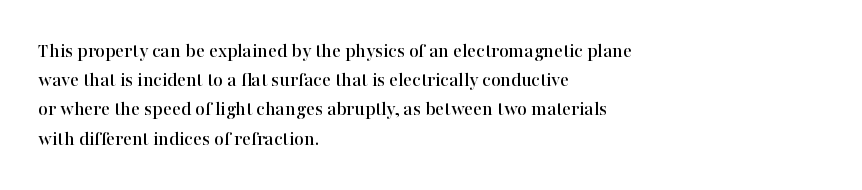
{"italic": "no", "underline": "no", "align": "left", "line_spacing": "normal", "line_spacing_ratio": 1.39, "letter_spacing": "normal", "letter_spacing_em": 0.0, "glyph_px": 21}
